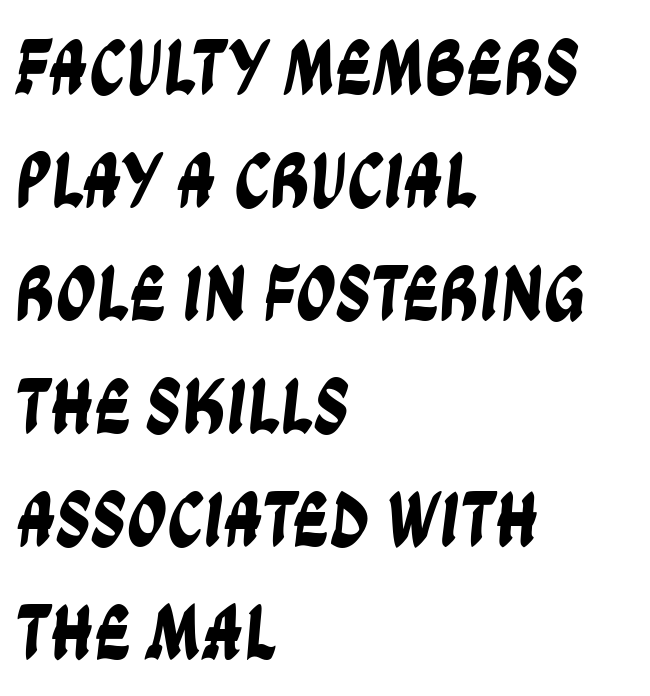
Character widths vary here, with narrow letters taking less room than wide ones. Rule under the text: the space is simply empty. A typesetter would label this face a sans. Tracking value appears to be zero — textbook default spacing. The line-height multiplier appears to be the usual default. The setting favours the left margin, as ordinary paragraphs usually do.
